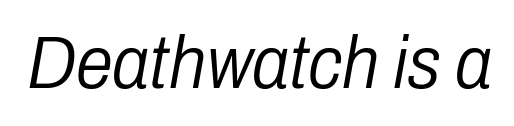
This reads as an unemphasized weight, regular at the heaviest. Posture: slanted. Letter spacing: default. Unmarked baselines from the first word to the last. Proportional: the letters do not fall into vertical columns.
